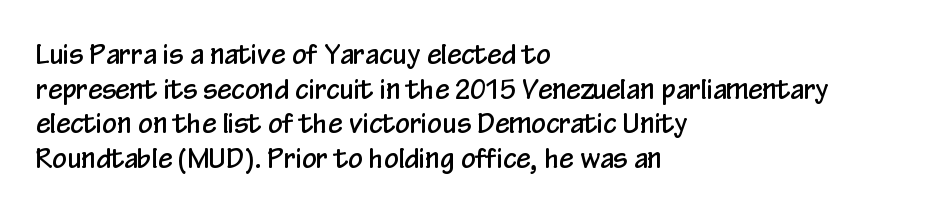
{"italic": "no", "underline": "no", "align": "left", "line_spacing": "normal", "line_spacing_ratio": 1.33, "letter_spacing": "normal", "letter_spacing_em": 0.0, "glyph_px": 26}
